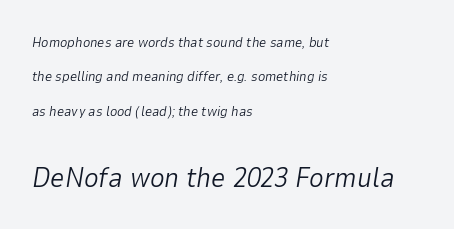
Q: Is the text bold? A: No.
Q: Is the text italic (slanted)? A: Yes, it leans right by about 9 degrees.
Q: Is the text underlined? A: No.
Q: How is the paragraph aligned? A: Left-aligned.
Q: Is the spacing between letters normal or unusually wide? A: Normal.
Q: Is the spacing between lines tight, normal or loose? A: Loose.
Q: Which block of text is set in a larger size, the first (top) or the second (bottom)? A: The second (bottom) one.
Q: Width (condensed, normal, or wide)? A: Normal.
Q: Stroke contrast? A: Low.
Q: x-height? A: Medium.
Q: Monospaced? A: No.
